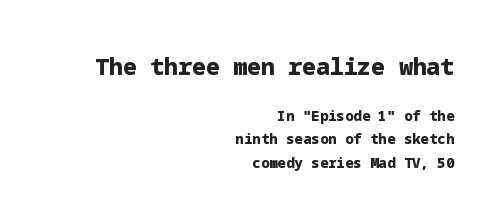
Q: Is the text bold? A: Yes.
Q: Is the text italic (slanted)? A: No, it is upright.
Q: Is the text underlined? A: No.
Q: How is the paragraph aligned? A: Right-aligned.
Q: Is the spacing between letters normal or unusually wide? A: Normal.
Q: Is the spacing between lines tight, normal or loose? A: Normal.
Q: Which block of text is set in a larger size, the first (top) or the second (bottom)? A: The first (top) one.
